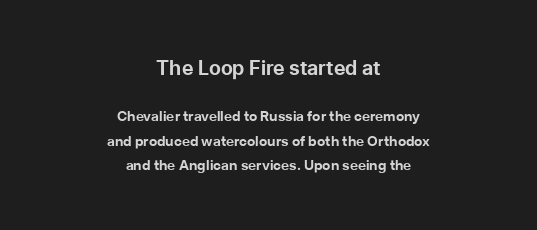
When letters stand straight like this, we call the style roman or upright. Its strokes are broad and dark, the hallmark of bold type. These lines keep a tight, regular rhythm from letter to letter. Compared with a flush-left layout, this one balances lines on the center instead.
